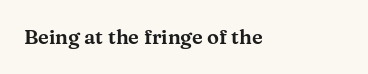
Q: Is the text italic (slanted)? A: No, it is upright.
Q: Is the text underlined? A: No.
Q: How is the paragraph aligned? A: Left-aligned.
Q: Is the spacing between letters normal or unusually wide? A: Normal.
